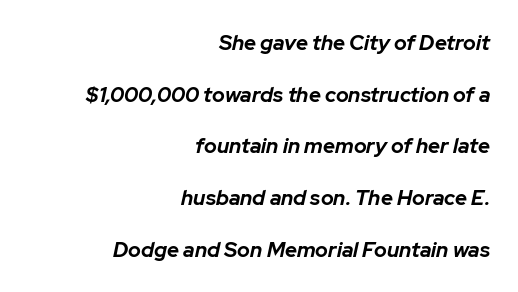
Nobody touched the tracking dial on this one. Summary of weight: heavy, a full bold. The gap between lines stays unmarked. The text block is weighted toward the right margin, trailing off unevenly leftward.
